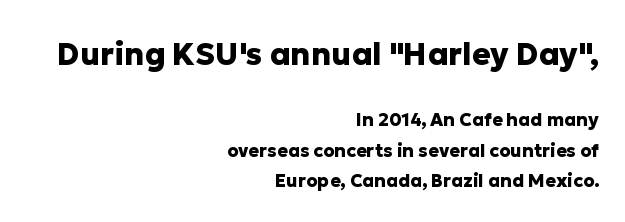
The letters in the upper block stand taller than those in the block below. Do the letters lean? They stand straight. Proportional: the letters do not fall into vertical columns. Notice how descenders clear the ascenders below comfortably — that's standard leading. Words float on clear page, feet unadorned.
